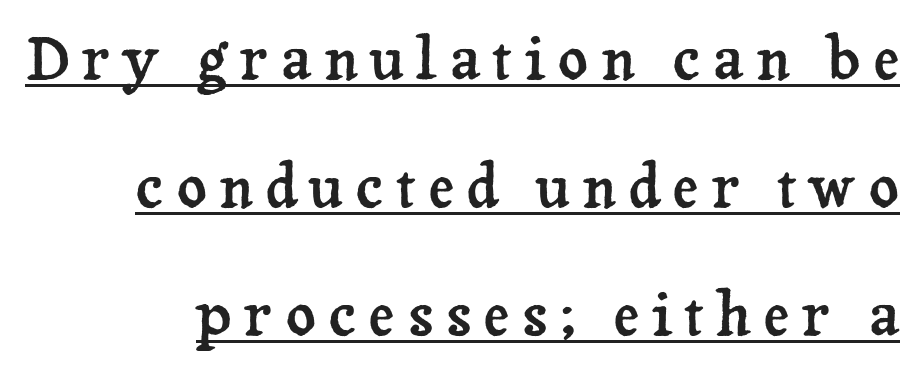
Compared with typical body copy, the letter spacing here is much looser. Proportional: the letters do not fall into vertical columns. These lines were composed using upright roman letters. Type style note: has serifs. This is underlined copy, the kind a proofreader might mark for attention. The lines are quadded right.
